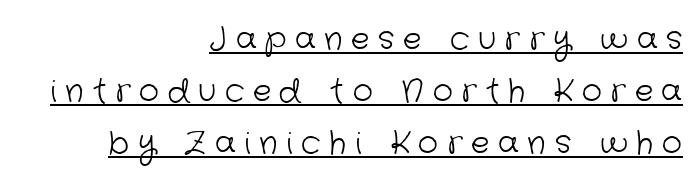
The image shows 31 px light sans-serif type; set right-aligned, normal line spacing (1.67x), unusually wide letter spacing (+0.28 em), underlined; low stroke contrast and a medium x-height.
